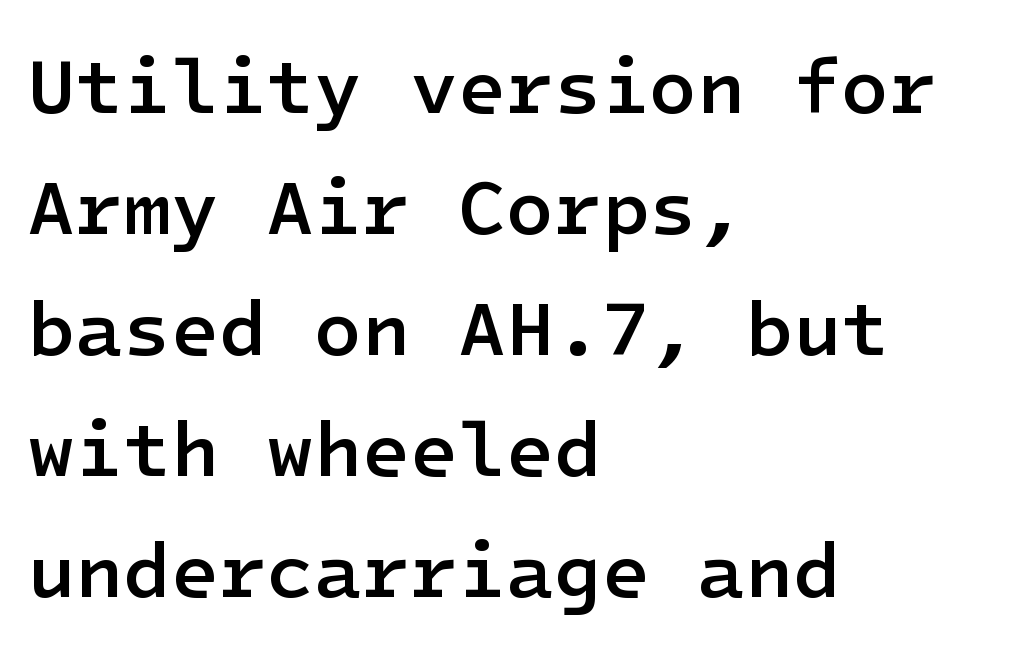
Q: Is the text bold? A: Semi-bold.
Q: Is the text italic (slanted)? A: No, it is upright.
Q: Is the typeface a serif or a sans-serif typeface? A: Sans-serif.
Q: Is the text underlined? A: No.
Q: How is the paragraph aligned? A: Left-aligned.
Q: Is the spacing between letters normal or unusually wide? A: Normal.
Q: Is the spacing between lines tight, normal or loose? A: Normal.
Q: Width (condensed, normal, or wide)? A: Normal.
Q: Stroke contrast? A: Low.
Q: x-height? A: Medium.
